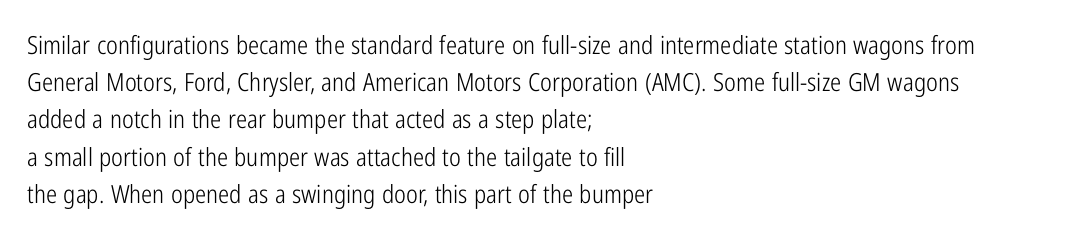
The image shows 25 px text type, upright; set left-aligned, normal line spacing (1.49x), normal letter spacing, not underlined.
